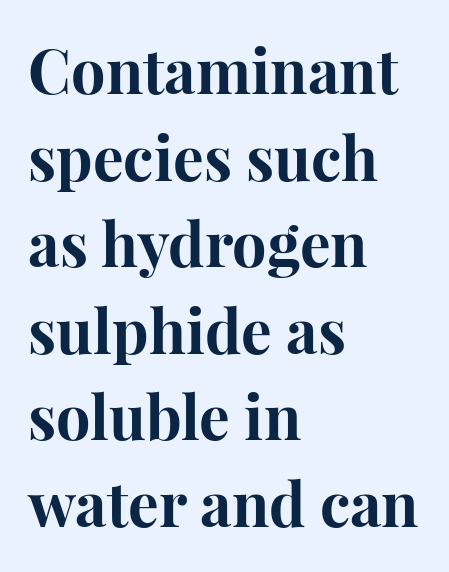
{"serif": "yes", "italic": "no", "bold": "yes", "weight": "bold", "width": "normal", "stroke_contrast": "high", "x_height": "medium", "monospaced": "no", "underline": "no", "align": "left", "line_spacing": "normal", "line_spacing_ratio": 1.42, "letter_spacing": "normal", "letter_spacing_em": 0.0, "glyph_px": 61}
